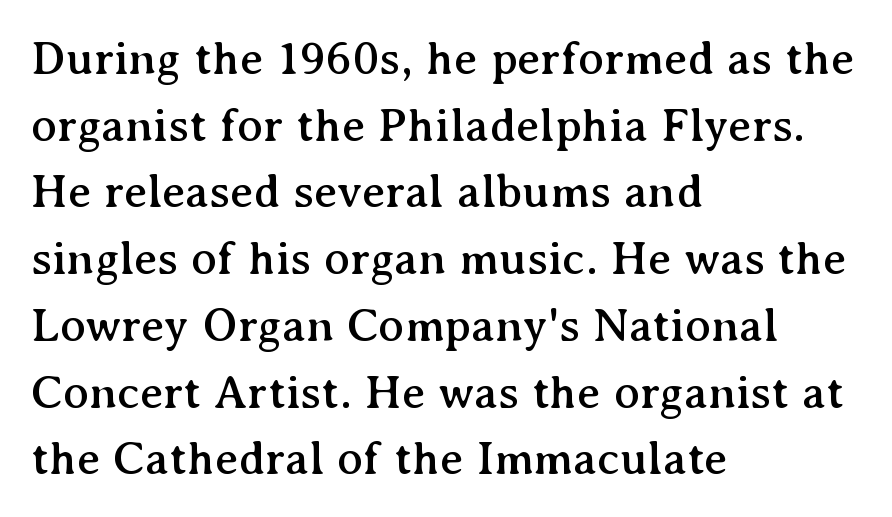
{"serif": "yes", "italic": "no", "width": "normal", "stroke_contrast": "medium", "x_height": "medium", "monospaced": "no", "underline": "no", "align": "left", "line_spacing": "normal", "line_spacing_ratio": 1.39, "letter_spacing": "normal", "letter_spacing_em": 0.0, "glyph_px": 48}
